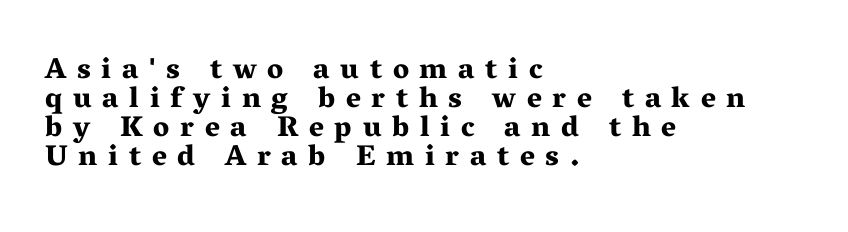
{"serif": "yes", "italic": "no", "bold": "yes", "weight": "bold", "width": "wide", "stroke_contrast": "medium", "x_height": "medium", "monospaced": "no", "underline": "no", "align": "left", "line_spacing": "tight", "line_spacing_ratio": 1.0, "letter_spacing": "wide", "letter_spacing_em": 0.37, "glyph_px": 29}
